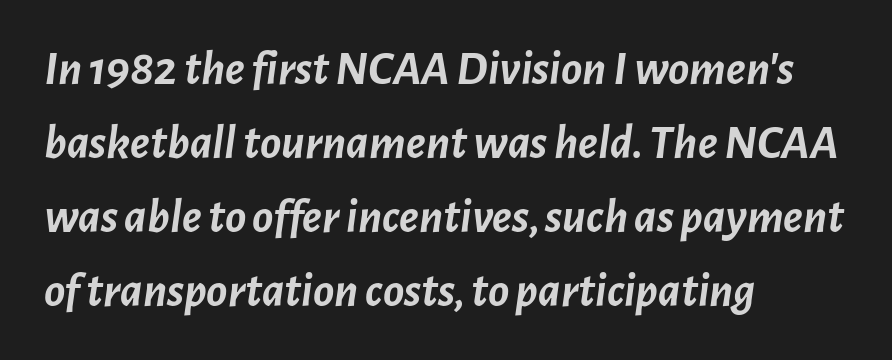
The image shows 49 px semibold type, italic (leaning right); set left-aligned, normal line spacing (1.51x), normal letter spacing, not underlined; low stroke contrast and a medium x-height.
